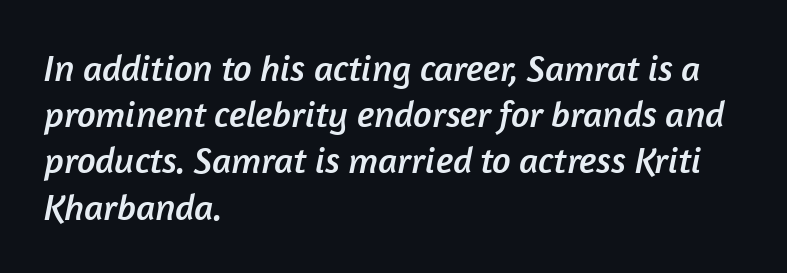
The type is set solid horizontally, with unmodified tracking. The leading is moderate, giving the passage an even texture. Serif or sans? Sans — the stroke terminals are bare. Which margin do the lines hug? The left one — the right edge is uneven. Nobody drew a line under any word here.
